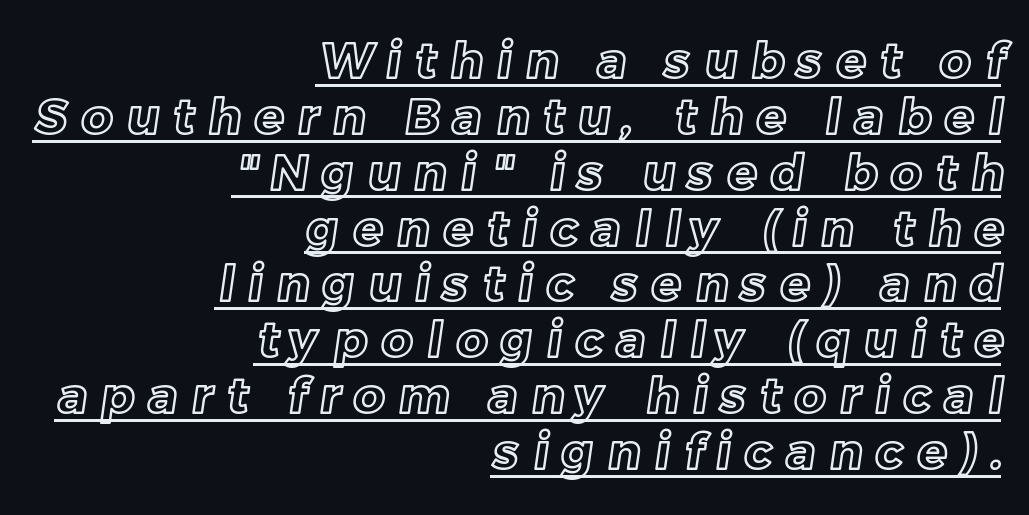
Q: Is the text underlined? A: Yes.
Q: How is the paragraph aligned? A: Right-aligned.
Q: Is the spacing between letters normal or unusually wide? A: Unusually wide.
Q: Is the spacing between lines tight, normal or loose? A: Tight.
Q: Width (condensed, normal, or wide)? A: Normal.
Q: x-height? A: Medium.
Q: Monospaced? A: No.
